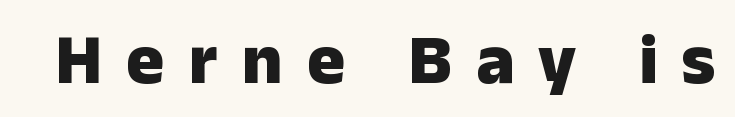
{"serif": "no", "italic": "no", "bold": "yes", "weight": "heavy", "width": "normal", "stroke_contrast": "low", "x_height": "medium", "monospaced": "no", "underline": "no", "letter_spacing": "wide", "letter_spacing_em": 0.34, "glyph_px": 71}
